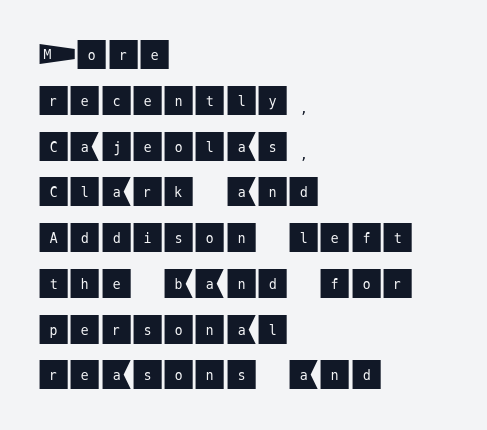
Q: Is the text italic (slanted)? A: No, it is upright.
Q: Is the typeface a serif or a sans-serif typeface? A: Sans-serif.
Q: Is the text underlined? A: No.
Q: How is the paragraph aligned? A: Left-aligned.
Q: Is the spacing between letters normal or unusually wide? A: Normal.
Q: Is the spacing between lines tight, normal or loose? A: Normal.
Q: Width (condensed, normal, or wide)? A: Normal.
Q: Stroke contrast? A: Medium.
Q: x-height? A: Large.
